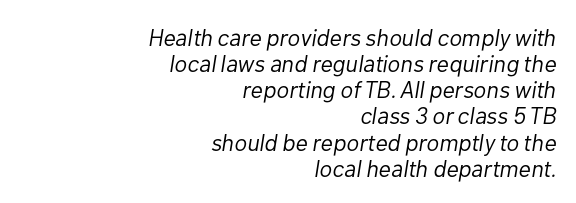
Q: Is the text bold? A: No.
Q: Is the text italic (slanted)? A: Yes, it leans right by about 10 degrees.
Q: Is the text underlined? A: No.
Q: How is the paragraph aligned? A: Right-aligned.
Q: Is the spacing between letters normal or unusually wide? A: Normal.
Q: Is the spacing between lines tight, normal or loose? A: Tight.
